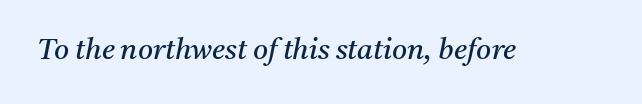
Q: Is the text bold? A: No.
Q: Is the text italic (slanted)? A: Yes, it leans right by about 11 degrees.
Q: Is the typeface a serif or a sans-serif typeface? A: Serif.
Q: Is the text underlined? A: No.
Q: Is the spacing between letters normal or unusually wide? A: Normal.
Q: Width (condensed, normal, or wide)? A: Normal.
Q: Stroke contrast? A: Medium.
Q: x-height? A: Medium.
Q: Monospaced? A: No.
